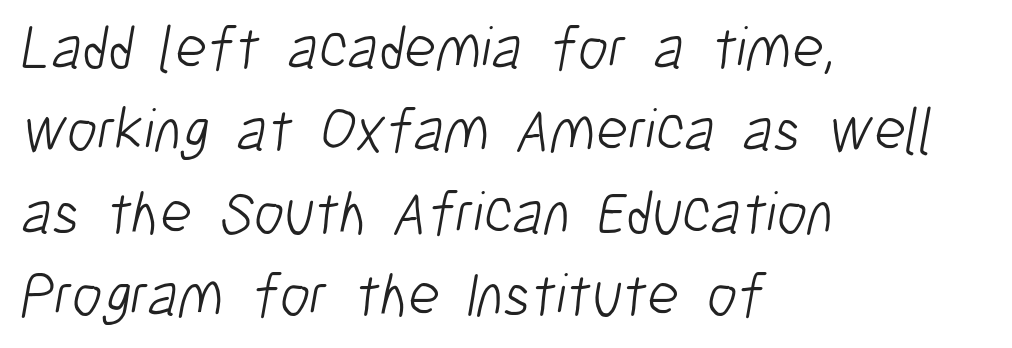
Q: Is the text bold? A: No.
Q: Is the typeface a serif or a sans-serif typeface? A: Sans-serif.
Q: Is the text underlined? A: No.
Q: How is the paragraph aligned? A: Left-aligned.
Q: Is the spacing between letters normal or unusually wide? A: Normal.
Q: Is the spacing between lines tight, normal or loose? A: Normal.
Q: Width (condensed, normal, or wide)? A: Condensed.
Q: Stroke contrast? A: Low.
Q: x-height? A: Medium.
Q: Monospaced? A: No.
